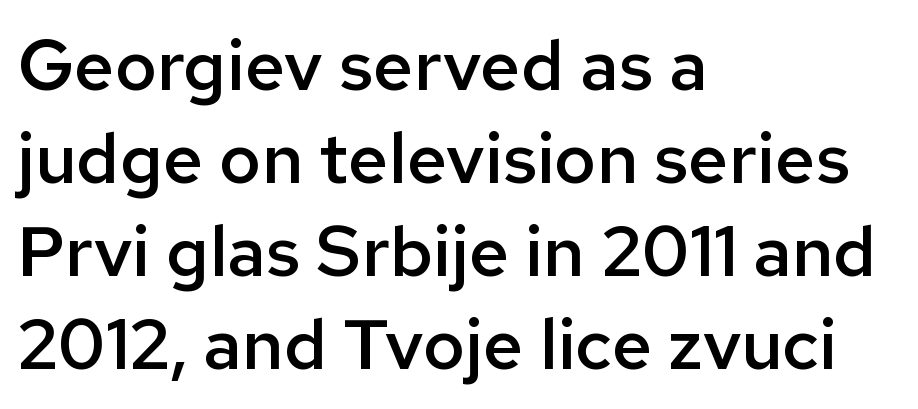
The image shows 71 px semibold sans-serif type, upright; set left-aligned, normal line spacing (1.31x), normal letter spacing, not underlined; low stroke contrast and a medium x-height.
